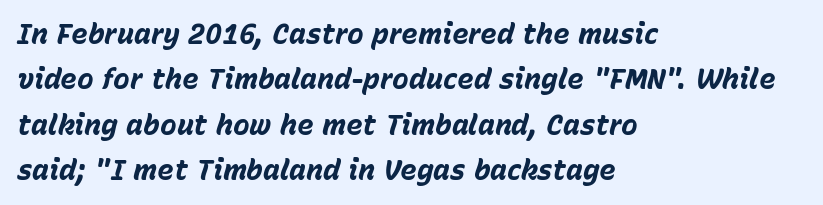
{"italic": "yes", "lean": "right", "slant_degrees": 15, "bold": "yes", "weight": "bold", "width": "normal", "stroke_contrast": "low", "x_height": "medium", "monospaced": "no", "underline": "no", "align": "left", "line_spacing": "normal", "line_spacing_ratio": 1.62, "letter_spacing": "normal", "letter_spacing_em": 0.0, "glyph_px": 28}
